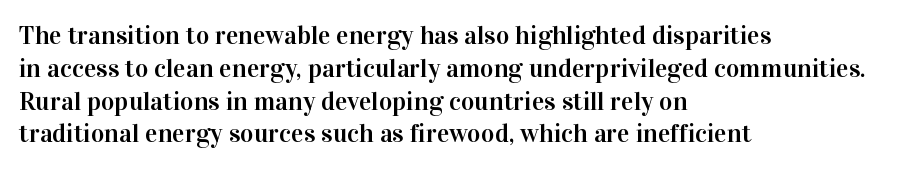
The image shows 26 px text type, upright; set left-aligned, normal line spacing (1.26x), normal letter spacing, not underlined.
